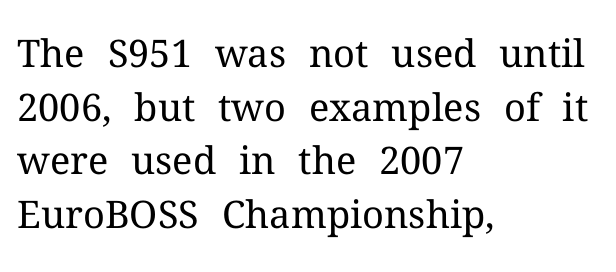
Q: Is the text bold? A: No.
Q: Is the text italic (slanted)? A: No, it is upright.
Q: Is the typeface a serif or a sans-serif typeface? A: Serif.
Q: Is the text underlined? A: No.
Q: How is the paragraph aligned? A: Left-aligned.
Q: Is the spacing between letters normal or unusually wide? A: Normal.
Q: Is the spacing between lines tight, normal or loose? A: Normal.
Q: Width (condensed, normal, or wide)? A: Normal.
Q: Stroke contrast? A: Medium.
Q: x-height? A: Medium.
Q: Monospaced? A: No.
